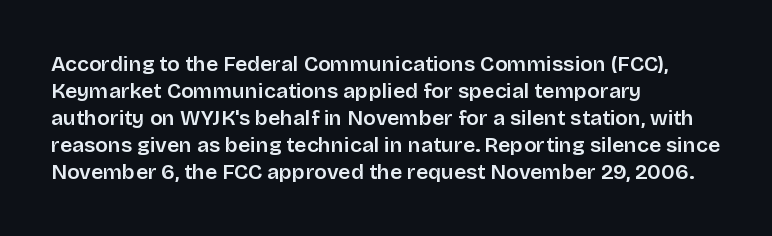
The image shows 21 px text type, upright; set left-aligned, normal line spacing (1.28x), normal letter spacing, not underlined.
